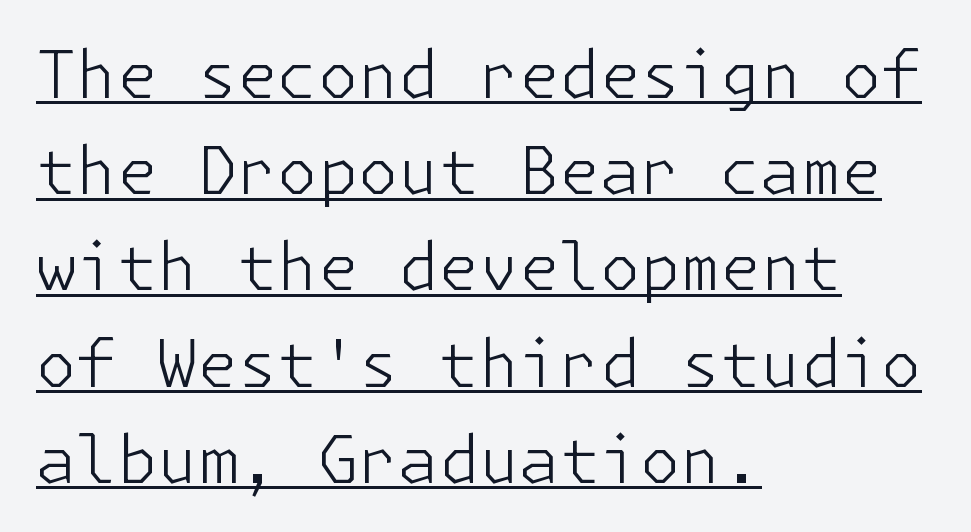
The lettering stays uniformly vertical, giving the passage a roman look. Stems here are at most as thick as an everyday book face. Looks like someone drew a line under every word here. Horizontal bands of white between lines are of average thickness.
